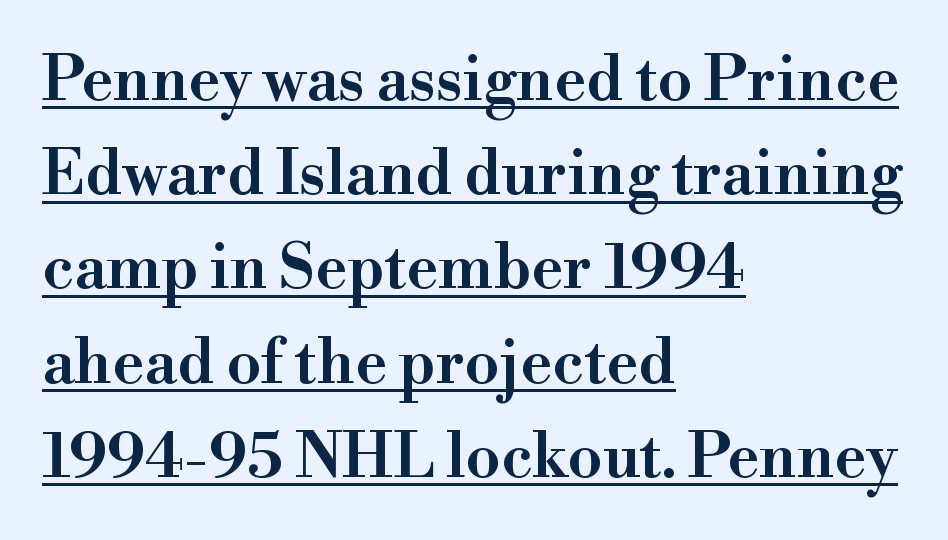
Q: Is the text bold? A: Semi-bold.
Q: Is the text italic (slanted)? A: No, it is upright.
Q: Is the typeface a serif or a sans-serif typeface? A: Serif.
Q: Is the text underlined? A: Yes.
Q: How is the paragraph aligned? A: Left-aligned.
Q: Is the spacing between letters normal or unusually wide? A: Normal.
Q: Is the spacing between lines tight, normal or loose? A: Normal.
Q: Width (condensed, normal, or wide)? A: Normal.
Q: Stroke contrast? A: High.
Q: x-height? A: Small.
Q: Monospaced? A: No.
